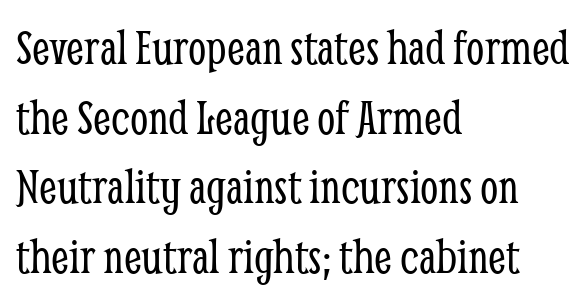
How would I describe the line gaps? Plain and ordinary. Do the characters align in a grid? No, the font is proportional. The passage shown is not underscored anywhere. These lines are composed in type with serifs. No chunkiness to these letters — they're not bold. Notice how the stems are strictly vertical — no italics here.
